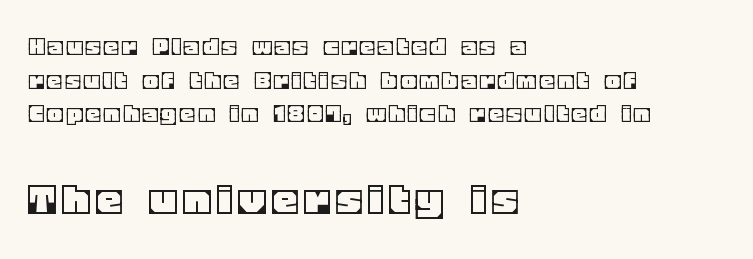
{"italic": "no", "width": "normal", "x_height": "large", "monospaced": "no", "underline": "no", "align": "left", "line_spacing_ratio": 1.2, "larger_block": "second", "size_ratio": 1.75, "glyph_px": 49}
